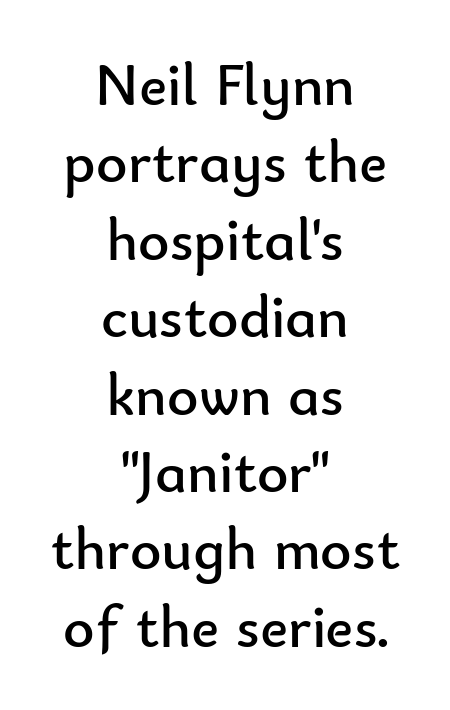
The image shows 60 px regular-weight sans-serif type, upright; set centered, normal line spacing (1.29x), normal letter spacing, not underlined; low stroke contrast and a small x-height.
